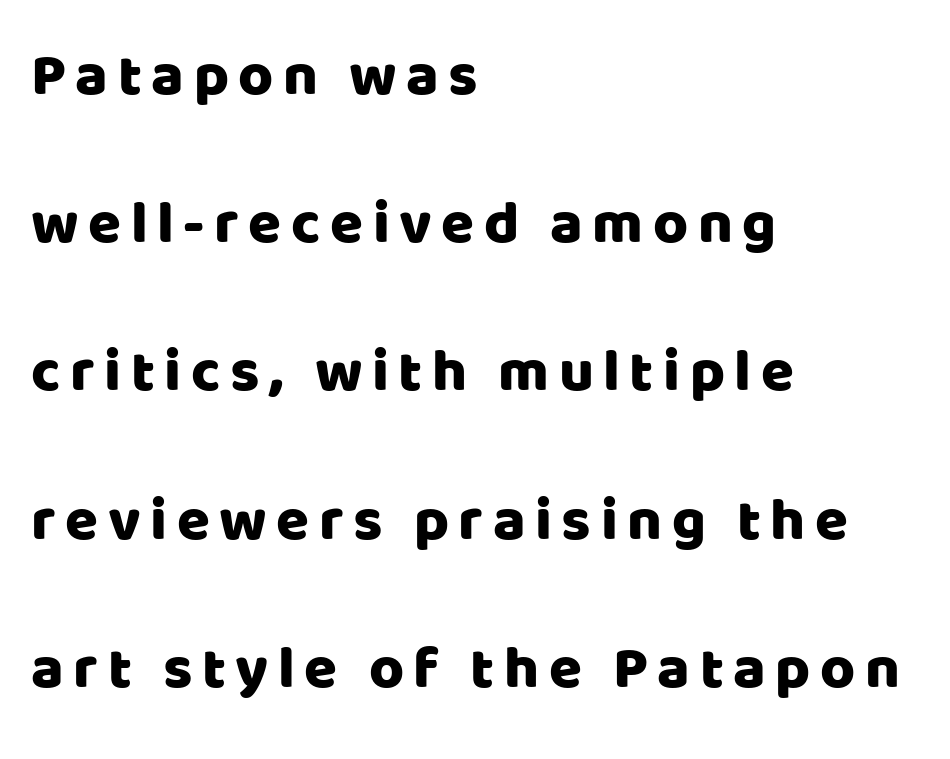
Q: Is the text italic (slanted)? A: No, it is upright.
Q: Is the typeface a serif or a sans-serif typeface? A: Sans-serif.
Q: Is the text underlined? A: No.
Q: How is the paragraph aligned? A: Left-aligned.
Q: Is the spacing between lines tight, normal or loose? A: Loose.
Q: Width (condensed, normal, or wide)? A: Normal.
Q: Stroke contrast? A: Low.
Q: x-height? A: Large.
Q: Monospaced? A: No.
